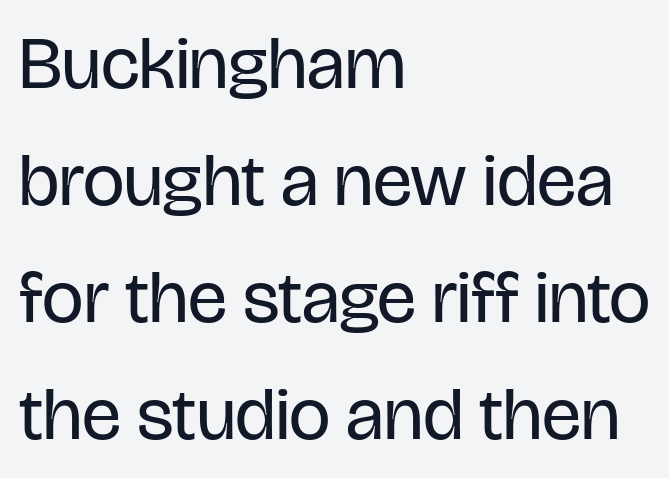
Q: Is the text bold? A: No.
Q: Is the text italic (slanted)? A: No, it is upright.
Q: Is the typeface a serif or a sans-serif typeface? A: Sans-serif.
Q: Is the text underlined? A: No.
Q: How is the paragraph aligned? A: Left-aligned.
Q: Is the spacing between letters normal or unusually wide? A: Normal.
Q: Is the spacing between lines tight, normal or loose? A: Normal.
Q: Width (condensed, normal, or wide)? A: Condensed.
Q: Stroke contrast? A: Low.
Q: x-height? A: Large.
Q: Monospaced? A: No.
